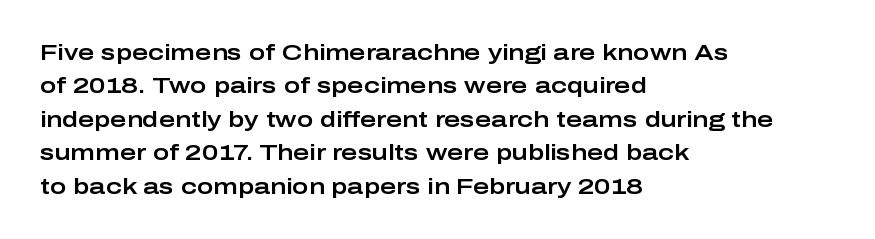
{"italic": "no", "underline": "no", "align": "left", "line_spacing": "normal", "line_spacing_ratio": 1.52, "letter_spacing": "normal", "letter_spacing_em": 0.0, "glyph_px": 22}
